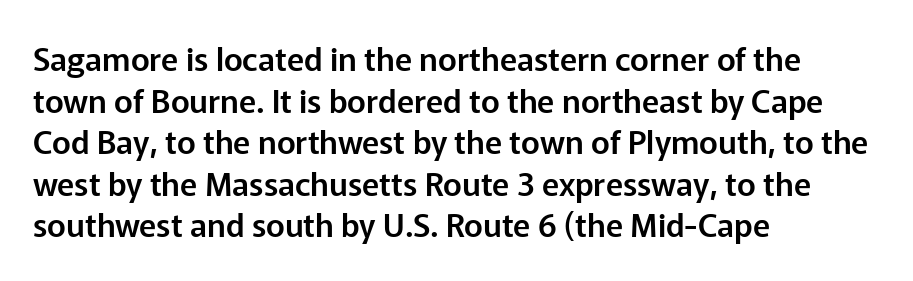
The image shows 32 px sans-serif type, upright; set left-aligned, normal line spacing (1.3x), normal letter spacing, not underlined; low stroke contrast and a medium x-height.
